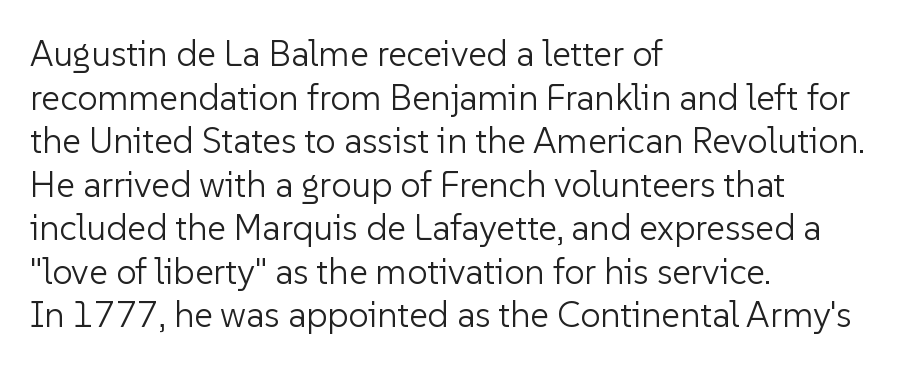
The image shows 36 px light sans-serif type, upright; set left-aligned, line spacing 1.21x, normal letter spacing, not underlined; low stroke contrast and a medium x-height.
